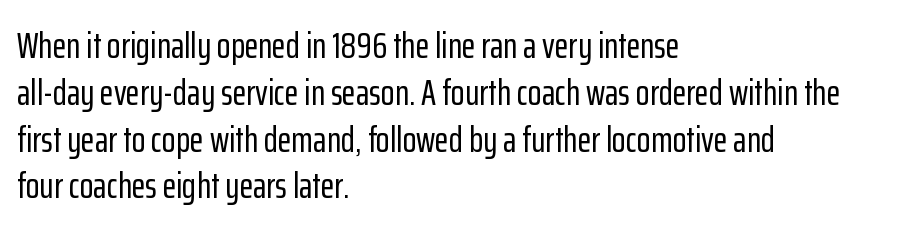
Which margin do the lines hug? The left one — the right edge is uneven. The line-height multiplier appears to be the usual default. Vertical strokes here are truly vertical. The letters sit at their default tracking, neither squeezed nor spread.
